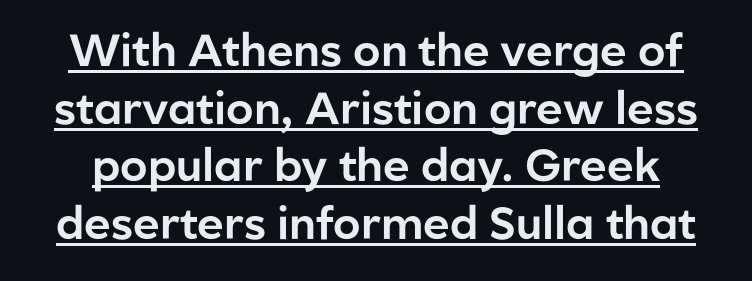
A typesetter would mark this as roman, not italic. The passage shown is underscored from start to finish. Horizontal bands of white between lines are of average thickness. The font family rendered here belongs to the sans-serif group.
